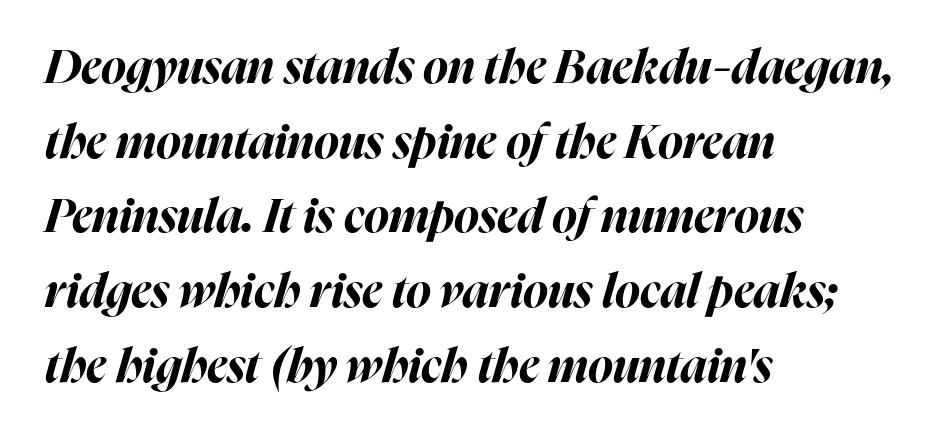
Q: Is the text bold? A: Yes.
Q: Is the text italic (slanted)? A: Yes, it leans right by about 16 degrees.
Q: Is the text underlined? A: No.
Q: How is the paragraph aligned? A: Left-aligned.
Q: Is the spacing between letters normal or unusually wide? A: Normal.
Q: Is the spacing between lines tight, normal or loose? A: Normal.
Q: Width (condensed, normal, or wide)? A: Normal.
Q: Stroke contrast? A: High.
Q: x-height? A: Medium.
Q: Monospaced? A: No.
